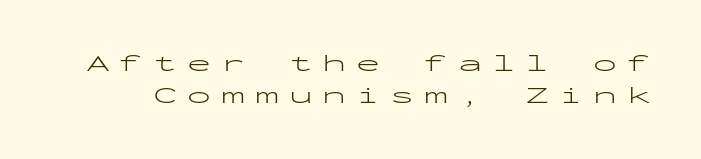
{"italic": "no", "bold": "no", "underline": "no", "line_spacing": "normal", "line_spacing_ratio": 1.34, "letter_spacing": "wide", "letter_spacing_em": 0.41, "glyph_px": 24}
